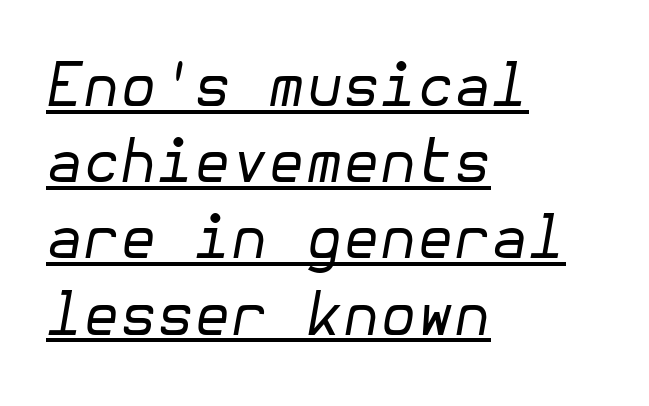
{"italic": "yes", "lean": "right", "slant_degrees": 10, "bold": "no", "weight": "regular", "width": "normal", "stroke_contrast": "low", "x_height": "medium", "underline": "yes", "align": "left", "line_spacing": "normal", "line_spacing_ratio": 1.27, "letter_spacing": "normal", "letter_spacing_em": 0.0, "glyph_px": 60}
